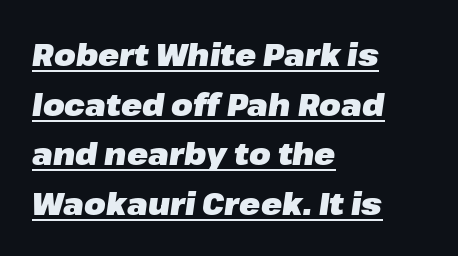
{"italic": "yes", "lean": "right", "slant_degrees": 8, "bold": "yes", "weight": "heavy", "width": "normal", "stroke_contrast": "low", "x_height": "medium", "monospaced": "no", "underline": "yes", "align": "left", "line_spacing": "normal", "line_spacing_ratio": 1.6, "letter_spacing": "normal", "letter_spacing_em": 0.0, "glyph_px": 31}
